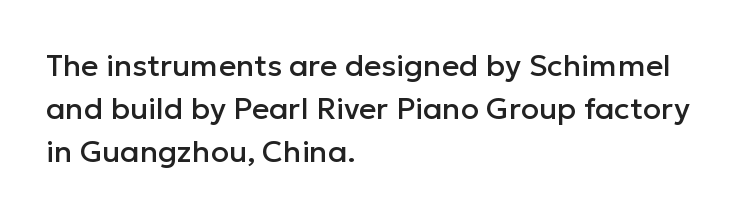
The image shows 30 px sans-serif type, upright; set left-aligned, normal line spacing (1.44x), normal letter spacing, not underlined; low stroke contrast and a medium x-height.
